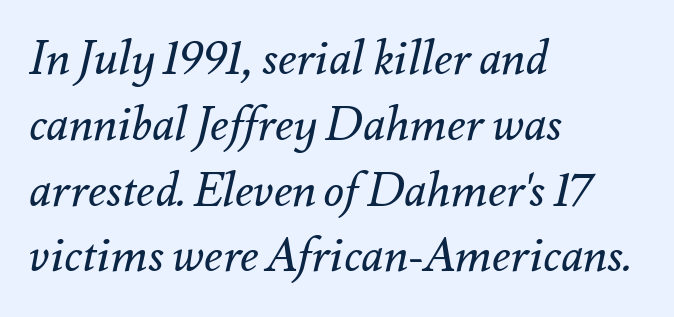
The image shows 47 px regular-weight type, italic (leaning right); set left-aligned, normal line spacing (1.4x), normal letter spacing, not underlined; medium stroke contrast and a small x-height.
